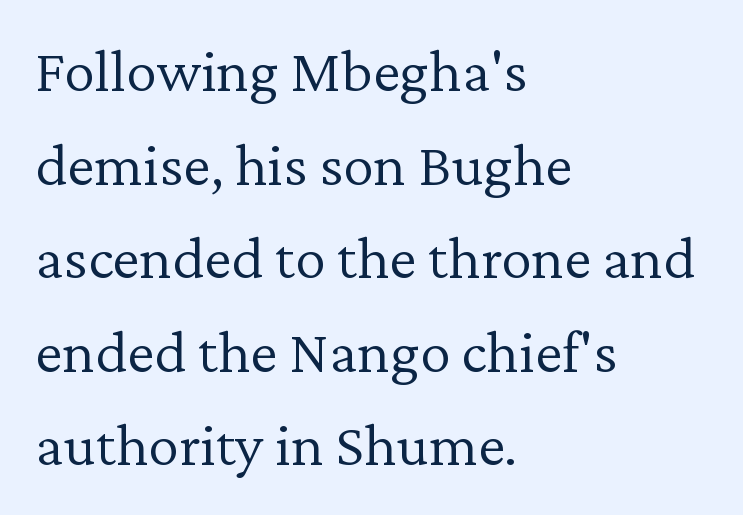
{"serif": "yes", "italic": "no", "bold": "no", "weight": "light", "width": "normal", "stroke_contrast": "low", "x_height": "medium", "monospaced": "no", "underline": "no", "align": "left", "line_spacing": "normal", "line_spacing_ratio": 1.51, "letter_spacing": "normal", "letter_spacing_em": 0.0, "glyph_px": 62}
